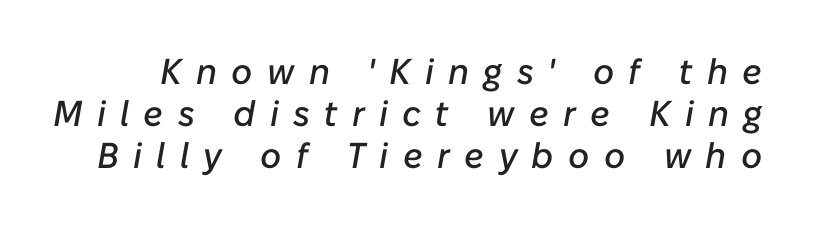
The image shows 36 px text type, italic (leaning right); set line spacing 1.17x, unusually wide letter spacing (+0.4 em), not underlined; low stroke contrast and a medium x-height.
